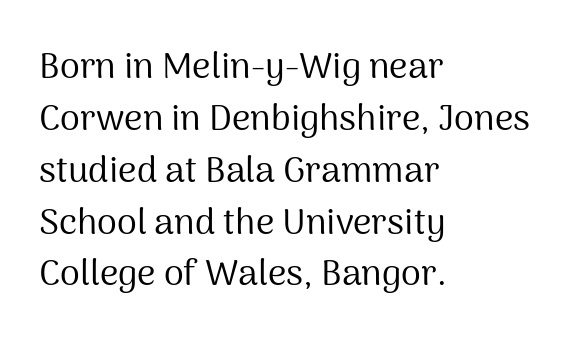
Q: Is the text bold? A: No.
Q: Is the text italic (slanted)? A: No, it is upright.
Q: Is the typeface a serif or a sans-serif typeface? A: Sans-serif.
Q: Is the text underlined? A: No.
Q: How is the paragraph aligned? A: Left-aligned.
Q: Is the spacing between letters normal or unusually wide? A: Normal.
Q: Is the spacing between lines tight, normal or loose? A: Normal.
Q: Width (condensed, normal, or wide)? A: Normal.
Q: Stroke contrast? A: Medium.
Q: x-height? A: Medium.
Q: Monospaced? A: No.
